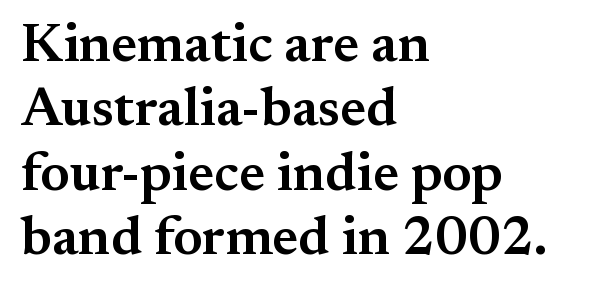
Small tapered or slab feet sit at the stroke ends, so this counts as serif. Stroke thickness is moderately raised; the sample reads as semibold. The zone under the glyphs is completely vacant. If you drew a ruler down the left edge, every line would touch it. Do the characters align in a grid? No, the font is proportional.
